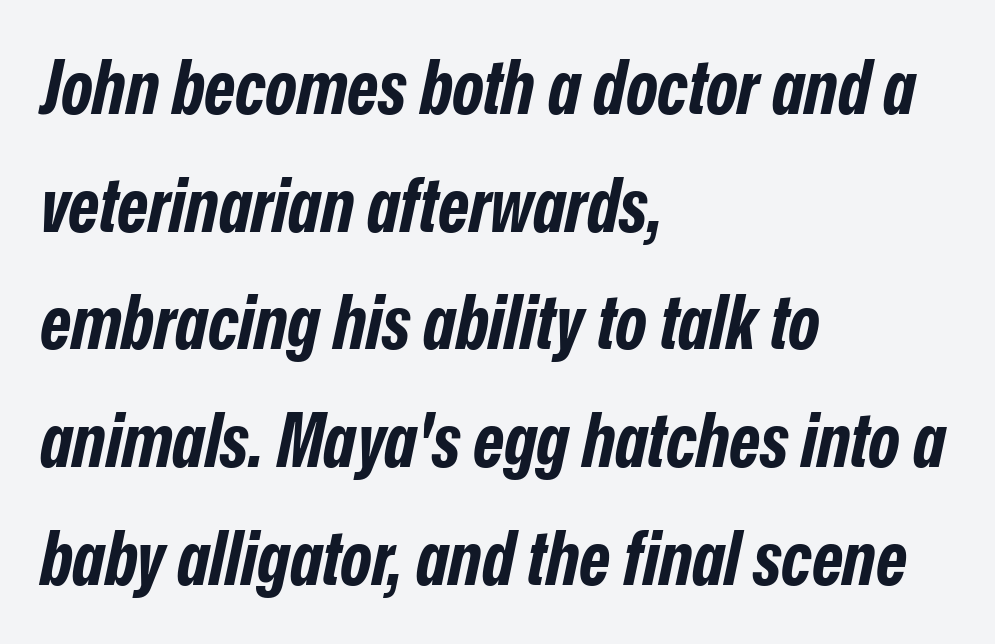
Q: Is the text bold? A: Yes.
Q: Is the text italic (slanted)? A: Yes, it leans right by about 12 degrees.
Q: Is the text underlined? A: No.
Q: How is the paragraph aligned? A: Left-aligned.
Q: Is the spacing between letters normal or unusually wide? A: Normal.
Q: Is the spacing between lines tight, normal or loose? A: Normal.
Q: Width (condensed, normal, or wide)? A: Condensed.
Q: Stroke contrast? A: Low.
Q: x-height? A: Medium.
Q: Monospaced? A: No.
